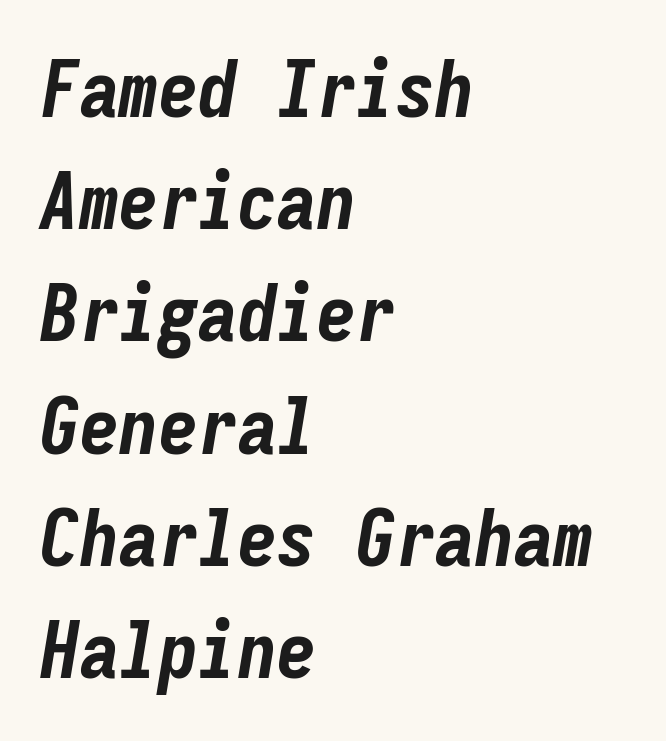
The image shows 79 px bold, condensed type, italic (leaning right), monospaced; set left-aligned, normal line spacing (1.42x), normal letter spacing, not underlined; low stroke contrast and a medium x-height.
